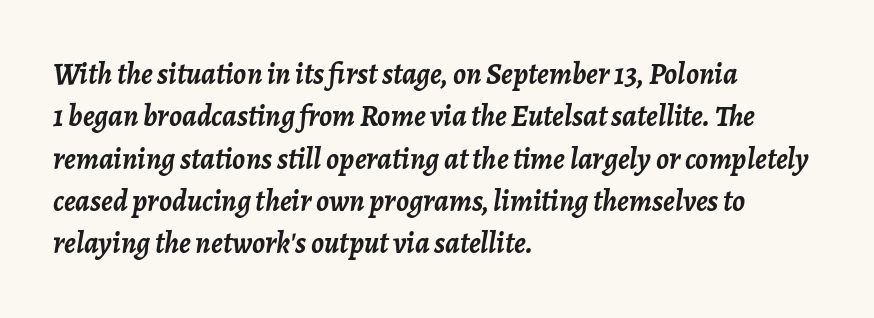
Q: Is the text bold? A: Yes.
Q: Is the text italic (slanted)? A: Yes, it leans right by about 7 degrees.
Q: Is the text underlined? A: No.
Q: How is the paragraph aligned? A: Left-aligned.
Q: Is the spacing between letters normal or unusually wide? A: Normal.
Q: Is the spacing between lines tight, normal or loose? A: Normal.
Q: Width (condensed, normal, or wide)? A: Normal.
Q: Stroke contrast? A: Low.
Q: x-height? A: Medium.
Q: Monospaced? A: No.
